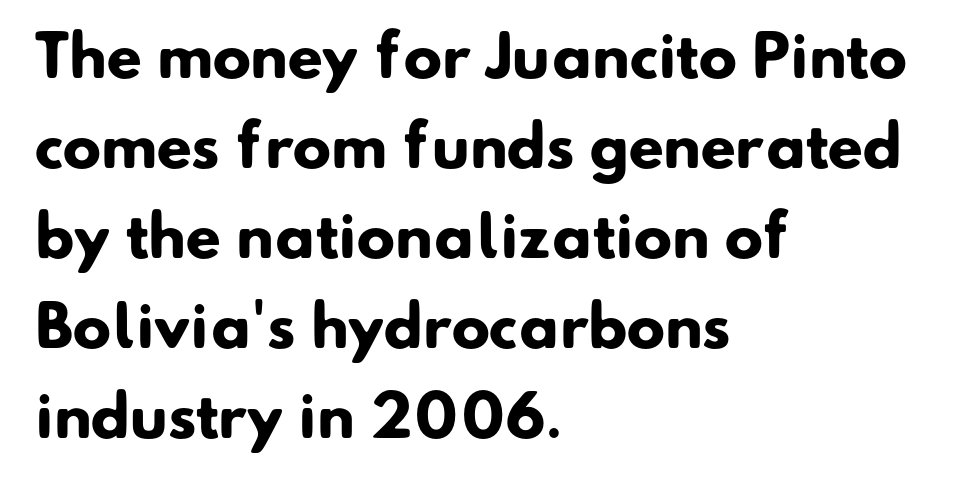
The image shows 57 px heavy sans-serif type; set left-aligned, normal line spacing (1.58x), normal letter spacing, not underlined; low stroke contrast and a small x-height.
